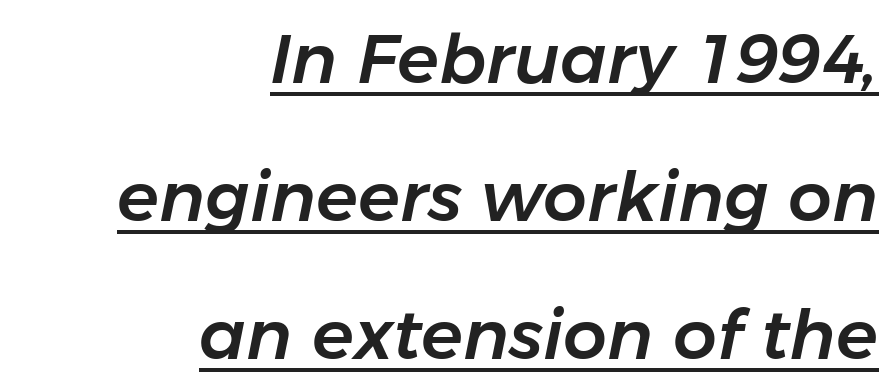
The image shows 69 px text type, italic (leaning right); set right-aligned, loose line spacing (2.0x), normal letter spacing, underlined; low stroke contrast and a medium x-height.
